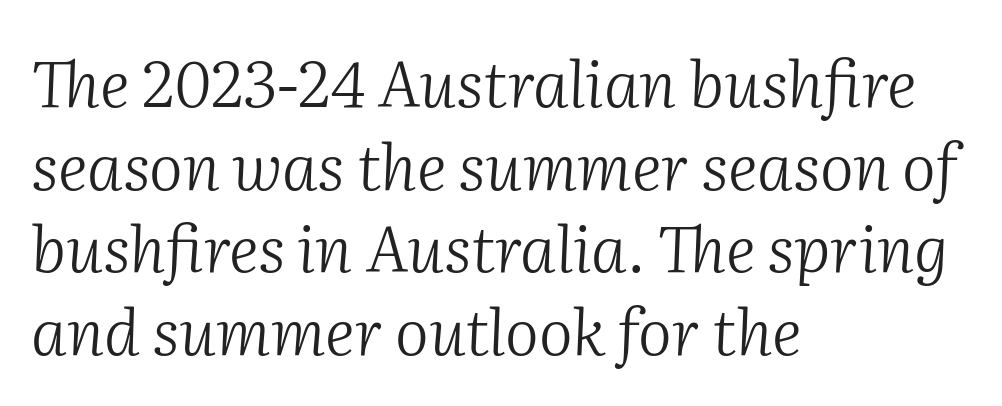
The typesetter chose a ragged-right arrangement here. Notice how descenders clear the ascenders below comfortably — that's standard leading. Summary of weight: not heavy and not bold. The designer went with a serif here, giving each stem small feet. Varying glyph widths throughout — classic text-font behaviour.
